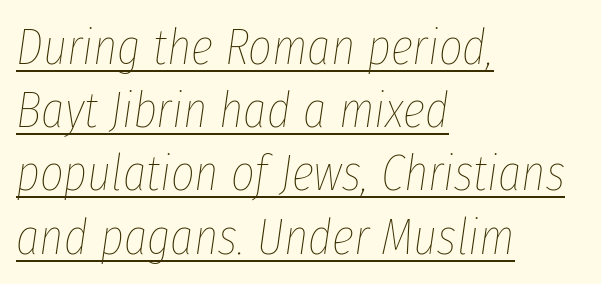
Compared with undecorated copy, this sample adds a rule below the words. Each letter keeps its own natural width here, so spacing adapts to shape. The strokes carry an ordinary text weight at most. The rag falls on the right side of this text block.
